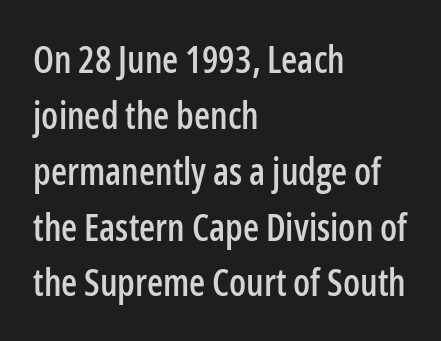
If you drew a line through each stem, it would be perfectly vertical. The space beneath each line is pristine and unruled. The rag falls on the right side of this text block. The passage shown is typed in a proportional face where columns would drift. Words appear dense and cohesive because spacing is normal. You can tell from the bare stems that sans-serif type was used.
